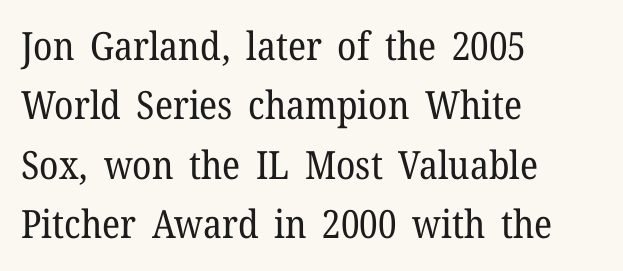
The image shows 39 px regular-weight serif type, upright; set left-aligned, normal line spacing (1.52x), normal letter spacing, not underlined; low stroke contrast and a medium x-height.
